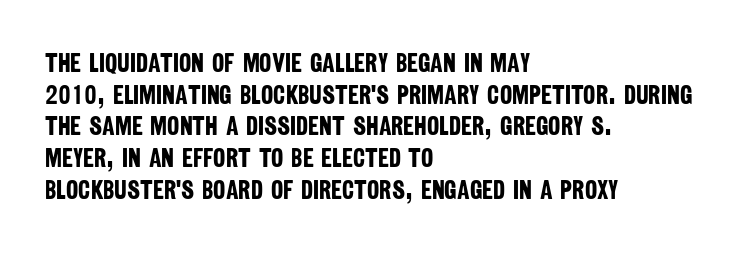
Q: Is the text bold? A: Yes.
Q: Is the text underlined? A: No.
Q: How is the paragraph aligned? A: Left-aligned.
Q: Is the spacing between letters normal or unusually wide? A: Normal.
